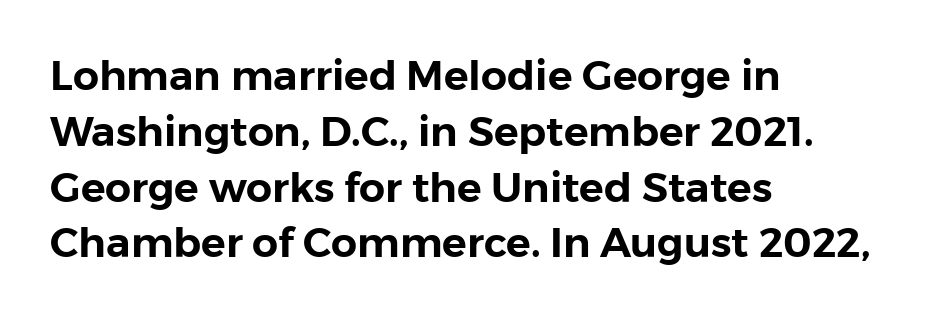
The image shows 41 px sans-serif type, upright; set left-aligned, normal line spacing (1.36x), normal letter spacing, not underlined; low stroke contrast and a medium x-height.
